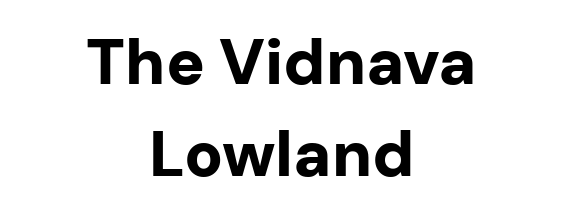
{"serif": "no", "italic": "no", "bold": "yes", "weight": "bold", "width": "normal", "stroke_contrast": "low", "x_height": "medium", "monospaced": "no", "underline": "no", "align": "center", "line_spacing": "normal", "line_spacing_ratio": 1.43, "letter_spacing": "normal", "letter_spacing_em": 0.0, "glyph_px": 64}
